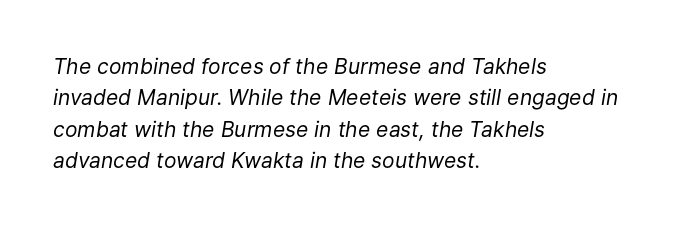
Q: Is the text bold? A: No.
Q: Is the text italic (slanted)? A: Yes, it leans right by about 9 degrees.
Q: Is the text underlined? A: No.
Q: How is the paragraph aligned? A: Left-aligned.
Q: Is the spacing between letters normal or unusually wide? A: Normal.
Q: Is the spacing between lines tight, normal or loose? A: Normal.
